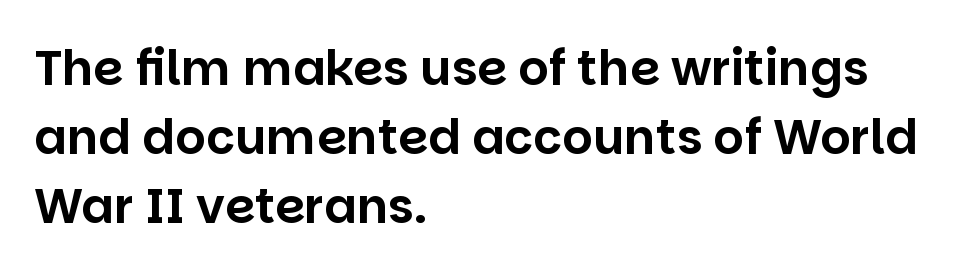
{"serif": "no", "italic": "no", "width": "normal", "stroke_contrast": "low", "x_height": "large", "monospaced": "no", "underline": "no", "align": "left", "line_spacing": "normal", "line_spacing_ratio": 1.44, "letter_spacing": "normal", "letter_spacing_em": 0.0, "glyph_px": 48}
